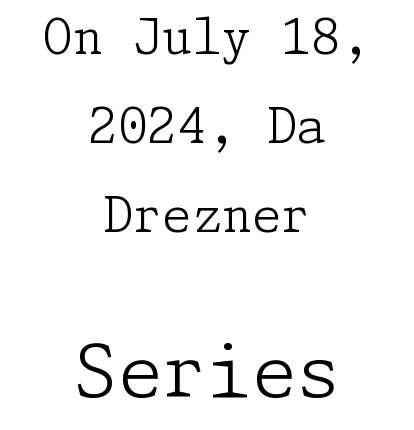
The image shows 72 px light serif type, upright; set centered, line spacing 1.85x, normal letter spacing, not underlined; the second (bottom) block is 1.5x larger; low stroke contrast and a medium x-height.
